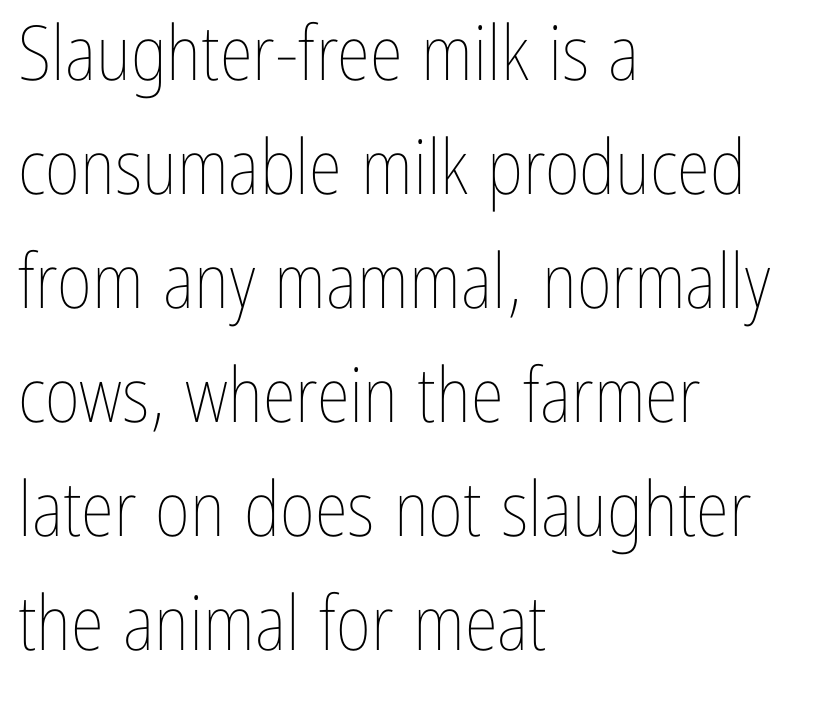
Q: Is the text bold? A: No.
Q: Is the text italic (slanted)? A: No, it is upright.
Q: Is the text underlined? A: No.
Q: How is the paragraph aligned? A: Left-aligned.
Q: Is the spacing between letters normal or unusually wide? A: Normal.
Q: Is the spacing between lines tight, normal or loose? A: Normal.
Q: Width (condensed, normal, or wide)? A: Condensed.
Q: Stroke contrast? A: Low.
Q: x-height? A: Medium.
Q: Monospaced? A: No.
